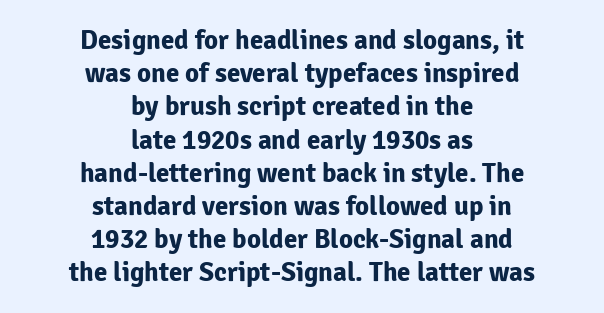
Has an underline been added? It has not. The passage is arranged like a title page — every line centered. Do the letters lean? They stand straight. This rendering leaves character spacing at its baseline value. The glyphs have the mass of a bold cut.
